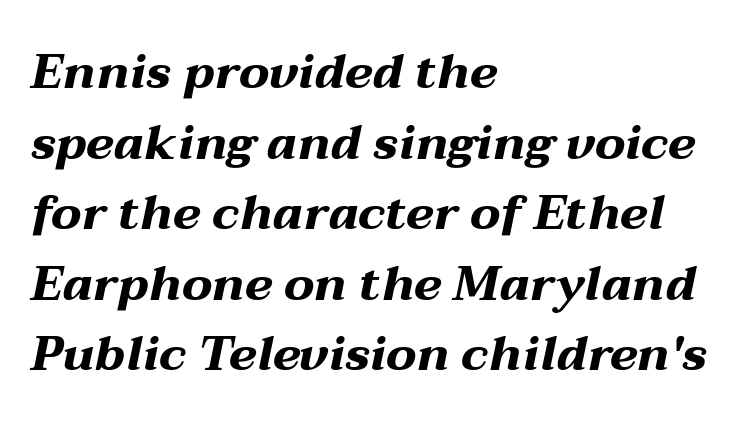
The face used here is proportionally spaced, like ordinary book or web type. Words appear dense and cohesive because spacing is normal. Characters are canted at an angle relative to the baseline's perpendicular. The lines are quadded left. A normal amount of white space separates one row of letters from the next.
